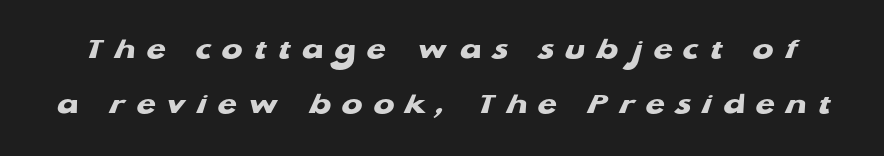
Here the glyphs are tracked loosely, breaking word shapes into spaced letters. Lines of text with bare space underneath. Note the varied advance widths — an 'i' is clearly narrower than an 'm'. I'd describe the lettering as bold — thick and assertive.
